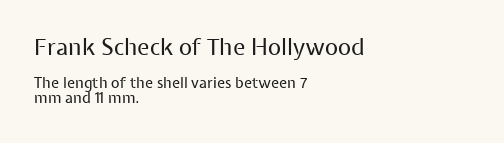
Q: Is the text bold? A: No.
Q: Is the text italic (slanted)? A: No, it is upright.
Q: Is the text underlined? A: No.
Q: How is the paragraph aligned? A: Left-aligned.
Q: Is the spacing between letters normal or unusually wide? A: Normal.
Q: Is the spacing between lines tight, normal or loose? A: Tight.
Q: Which block of text is set in a larger size, the first (top) or the second (bottom)? A: The first (top) one.
